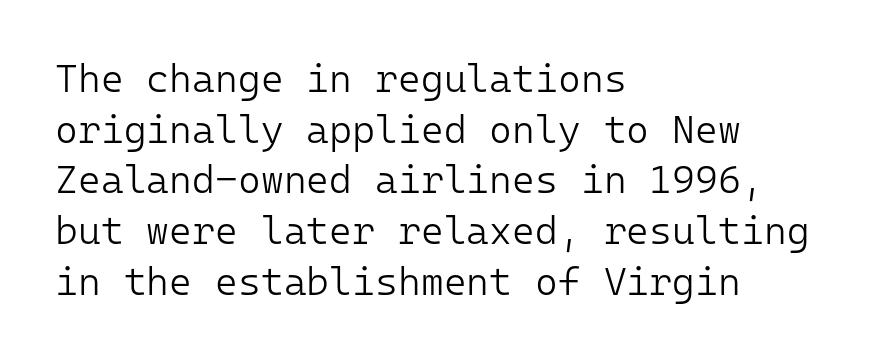
{"serif": "no", "italic": "no", "bold": "no", "weight": "light", "width": "normal", "stroke_contrast": "low", "x_height": "medium", "monospaced": "yes", "underline": "no", "align": "left", "line_spacing": "normal", "line_spacing_ratio": 1.3, "letter_spacing": "normal", "letter_spacing_em": 0.0, "glyph_px": 39}
